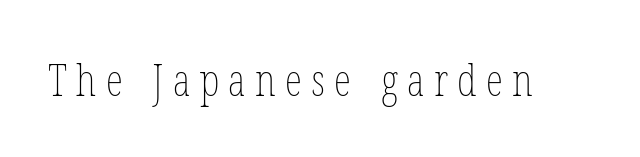
The image shows 44 px thin, condensed type, upright; set unusually wide letter spacing (+0.21 em), not underlined; low stroke contrast and a medium x-height.
